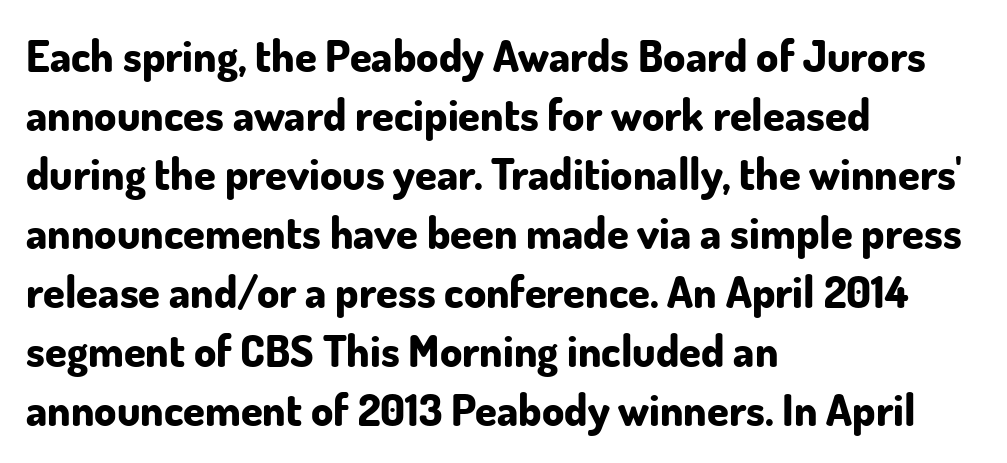
The image shows 44 px bold sans-serif type, upright; set left-aligned, normal line spacing (1.34x), normal letter spacing, not underlined; low stroke contrast and a small x-height.
